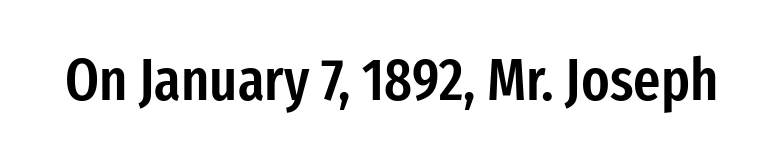
The image shows 59 px semibold, condensed sans-serif type, upright; set normal letter spacing, not underlined; low stroke contrast and a medium x-height.
